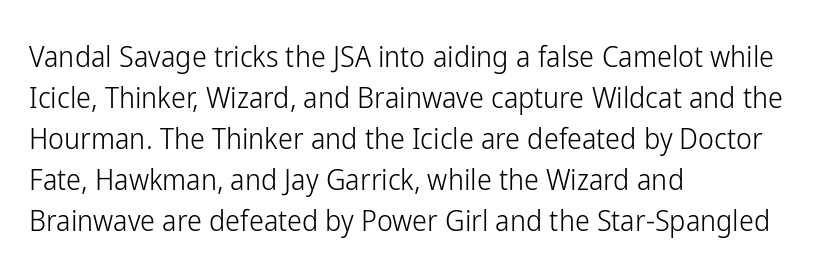
Q: Is the text bold? A: No.
Q: Is the text italic (slanted)? A: No, it is upright.
Q: Is the typeface a serif or a sans-serif typeface? A: Sans-serif.
Q: Is the text underlined? A: No.
Q: How is the paragraph aligned? A: Left-aligned.
Q: Is the spacing between letters normal or unusually wide? A: Normal.
Q: Is the spacing between lines tight, normal or loose? A: Normal.
Q: Width (condensed, normal, or wide)? A: Condensed.
Q: Stroke contrast? A: Low.
Q: x-height? A: Medium.
Q: Monospaced? A: No.
